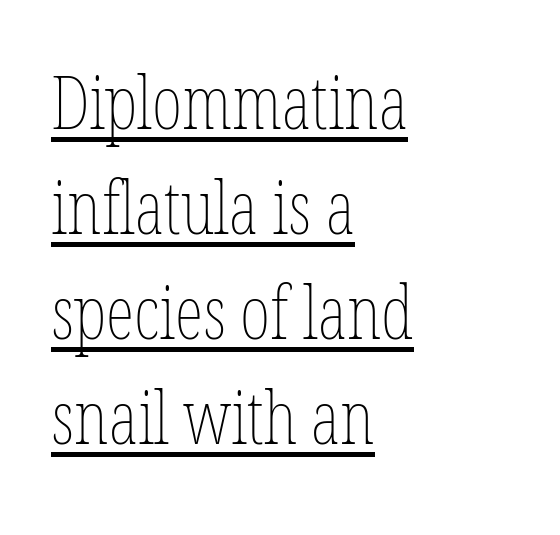
The letters advance in unequal steps, a hallmark of proportional type. Students, note that the glyphs here touch the page at normal intervals. The string is rendered with underlining switched on. Do the letters lean? They stand straight. Casual observation: everything's shoved over to the left.
